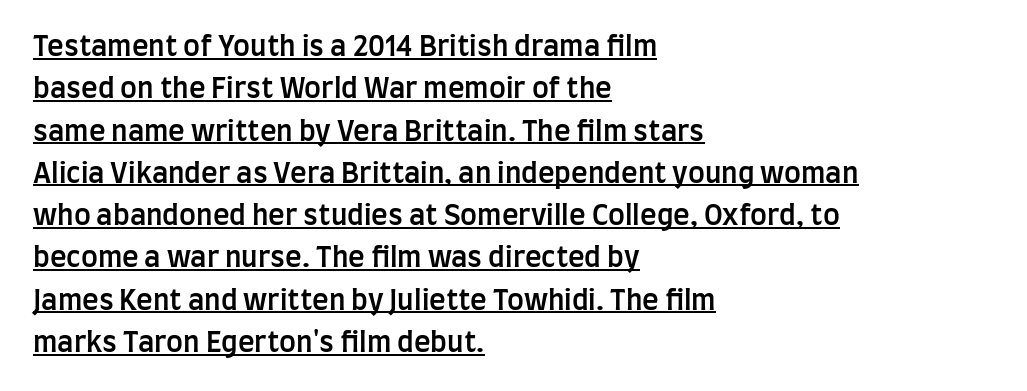
Q: Is the text bold? A: Semi-bold.
Q: Is the text italic (slanted)? A: No, it is upright.
Q: Is the typeface a serif or a sans-serif typeface? A: Sans-serif.
Q: Is the text underlined? A: Yes.
Q: How is the paragraph aligned? A: Left-aligned.
Q: Is the spacing between letters normal or unusually wide? A: Normal.
Q: Is the spacing between lines tight, normal or loose? A: Normal.
Q: Width (condensed, normal, or wide)? A: Condensed.
Q: Stroke contrast? A: Low.
Q: x-height? A: Large.
Q: Monospaced? A: No.
